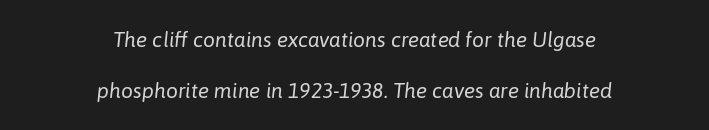
{"italic": "yes", "lean": "right", "slant_degrees": 6, "bold": "no", "underline": "no", "align": "center", "line_spacing": "loose", "line_spacing_ratio": 2.41, "letter_spacing": "normal", "letter_spacing_em": 0.0, "glyph_px": 21}
